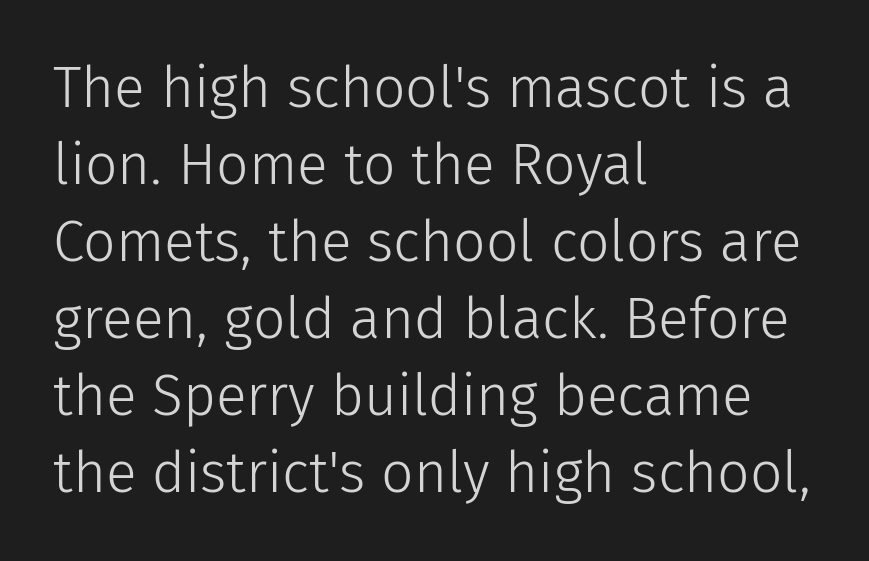
{"serif": "no", "italic": "no", "bold": "no", "weight": "light", "width": "normal", "stroke_contrast": "low", "x_height": "medium", "monospaced": "no", "underline": "no", "align": "left", "line_spacing": "normal", "line_spacing_ratio": 1.35, "letter_spacing": "normal", "letter_spacing_em": 0.0, "glyph_px": 57}
